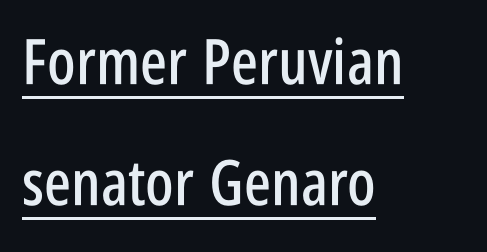
The image shows 63 px condensed sans-serif type, upright; set left-aligned, loose line spacing (1.92x), normal letter spacing, underlined; low stroke contrast and a large x-height.
